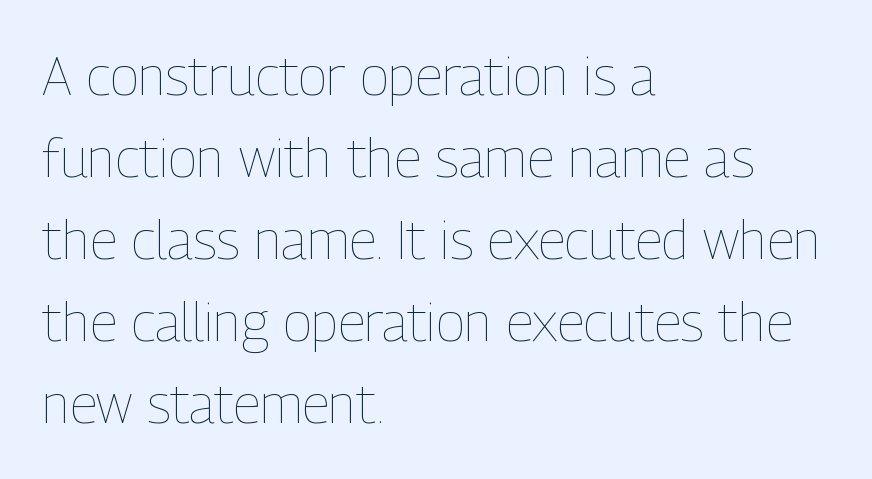
The image shows 54 px thin, condensed type, upright; set left-aligned, normal line spacing (1.52x), normal letter spacing, not underlined; low stroke contrast and a medium x-height.
